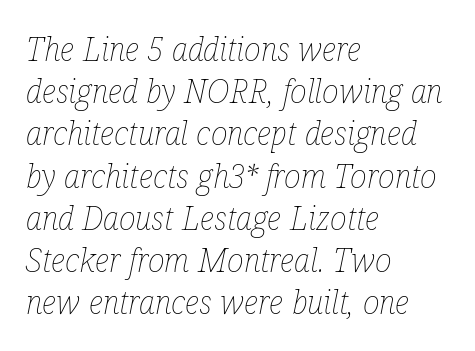
The image shows 32 px thin, condensed type, italic (leaning right); set left-aligned, normal line spacing (1.32x), normal letter spacing, not underlined; low stroke contrast and a medium x-height.
